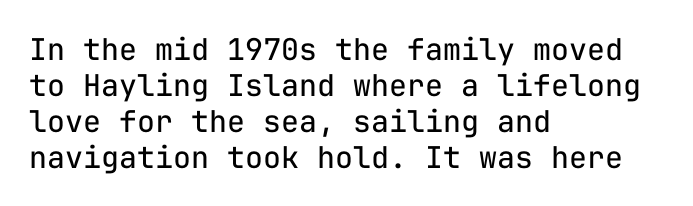
The image shows 30 px regular-weight sans-serif type, upright, monospaced; set left-aligned, line spacing 1.2x, normal letter spacing, not underlined; low stroke contrast and a medium x-height.
